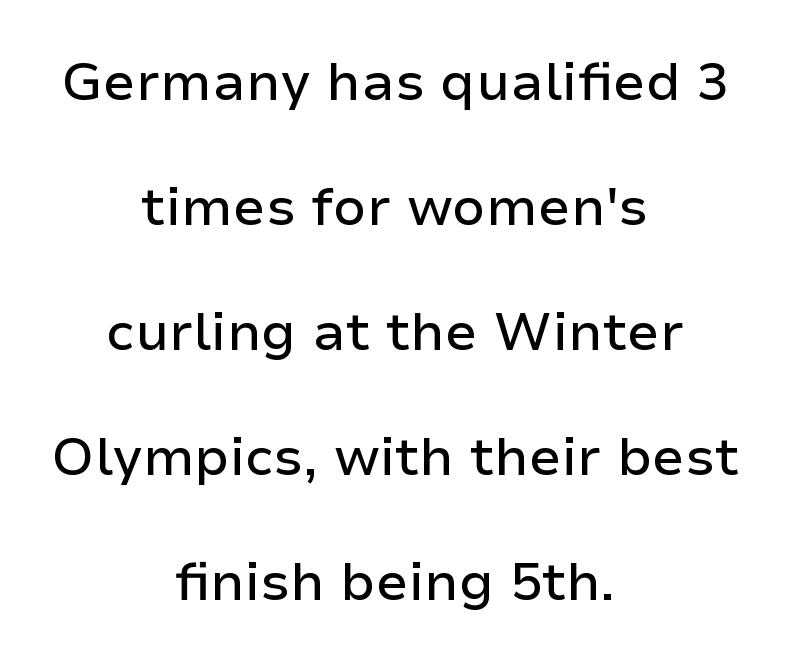
The image shows 53 px sans-serif type, upright; set centered, loose line spacing (2.36x), normal letter spacing, not underlined; low stroke contrast and a medium x-height.
